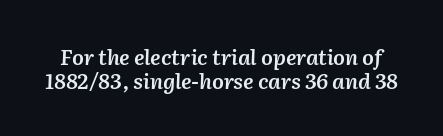
The space beneath each line is pristine and unruled. A semibold gives these letters moderate extra thickness, short of bold. The passage shown stacks its lines with hardly any gap. When letters slant like this, we call the style italic. There is no visible air inserted between adjacent glyphs.
